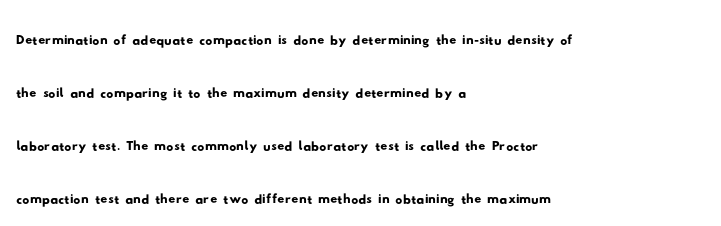
{"serif": "no", "width": "wide", "stroke_contrast": "low", "x_height": "small", "monospaced": "no", "underline": "no", "align": "left", "line_spacing": "normal", "line_spacing_ratio": 1.51, "letter_spacing": "normal", "letter_spacing_em": 0.0, "glyph_px": 35}
